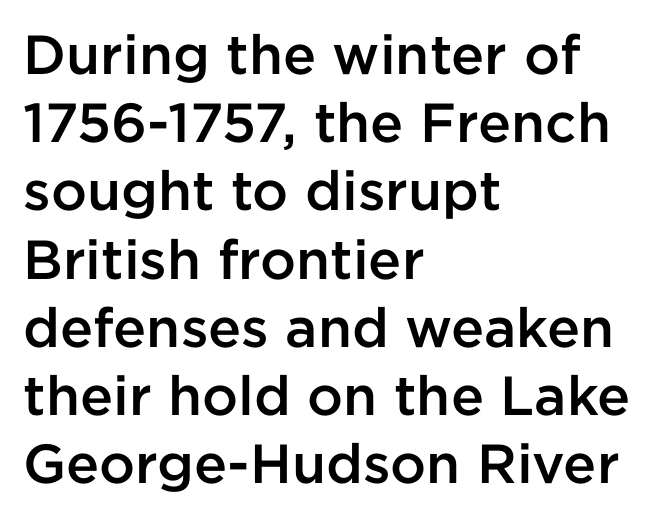
Q: Is the text bold? A: Semi-bold.
Q: Is the text italic (slanted)? A: No, it is upright.
Q: Is the typeface a serif or a sans-serif typeface? A: Sans-serif.
Q: Is the text underlined? A: No.
Q: How is the paragraph aligned? A: Left-aligned.
Q: Is the spacing between letters normal or unusually wide? A: Normal.
Q: Width (condensed, normal, or wide)? A: Normal.
Q: Stroke contrast? A: Low.
Q: x-height? A: Medium.
Q: Monospaced? A: No.
